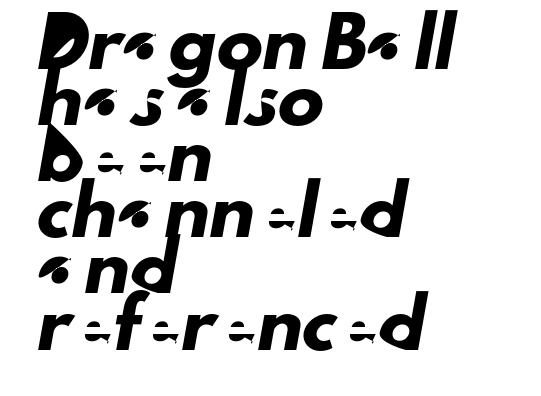
{"serif": "no", "width": "normal", "stroke_contrast": "low", "x_height": "small", "monospaced": "no", "underline": "no", "align": "left", "line_spacing_ratio": 1.22, "letter_spacing": "normal", "letter_spacing_em": 0.0, "glyph_px": 46}
